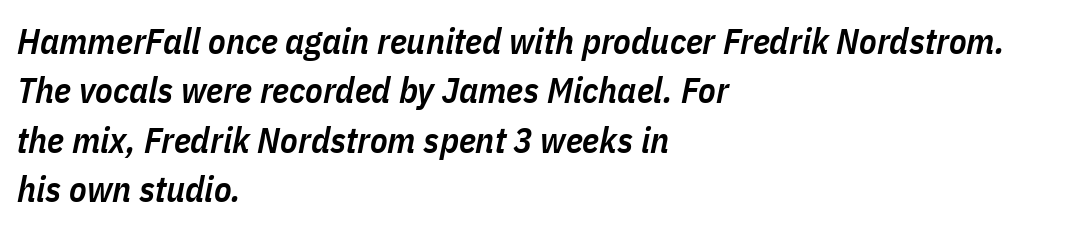
The image shows 36 px semibold, condensed type, italic (leaning right); set left-aligned, normal line spacing (1.37x), normal letter spacing, not underlined; low stroke contrast and a medium x-height.
